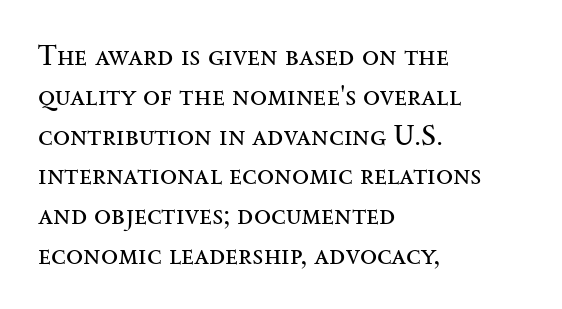
{"serif": "yes", "italic": "no", "bold": "no", "weight": "regular", "width": "wide", "stroke_contrast": "medium", "x_height": "small", "monospaced": "no", "underline": "no", "align": "left", "line_spacing": "normal", "line_spacing_ratio": 1.42, "letter_spacing": "normal", "letter_spacing_em": 0.0, "glyph_px": 28}
